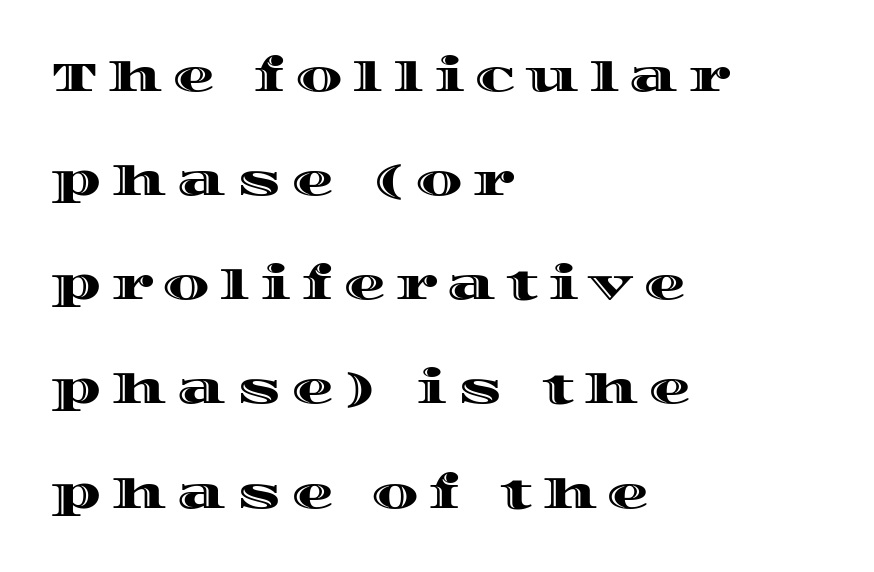
The image shows 42 px wide type, upright; set left-aligned, loose line spacing (2.48x), unusually wide letter spacing (+0.24 em), not underlined; a large x-height.
